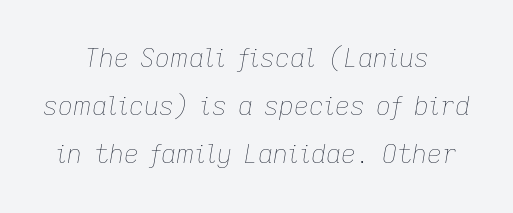
{"italic": "yes", "lean": "right", "slant_degrees": 9, "bold": "no", "underline": "no", "line_spacing_ratio": 1.85, "letter_spacing": "normal", "letter_spacing_em": 0.0, "glyph_px": 26}
